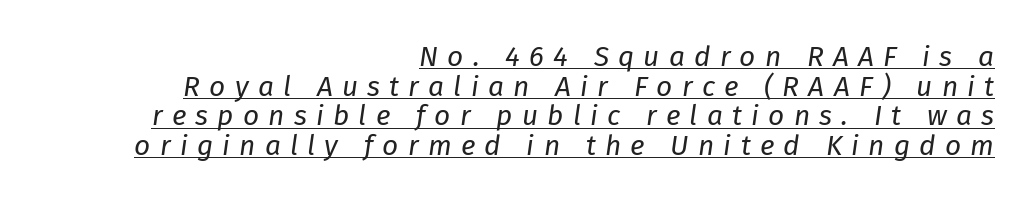
Caption: multi-line text, flush right, ragged left. Glance below the letters and you will spot a drawn line. Here the designer chose a conventional face with non-uniform glyph widths. Stroke thickness stays within the range of a standard reading face or lighter. Vertical spacing — tight.
